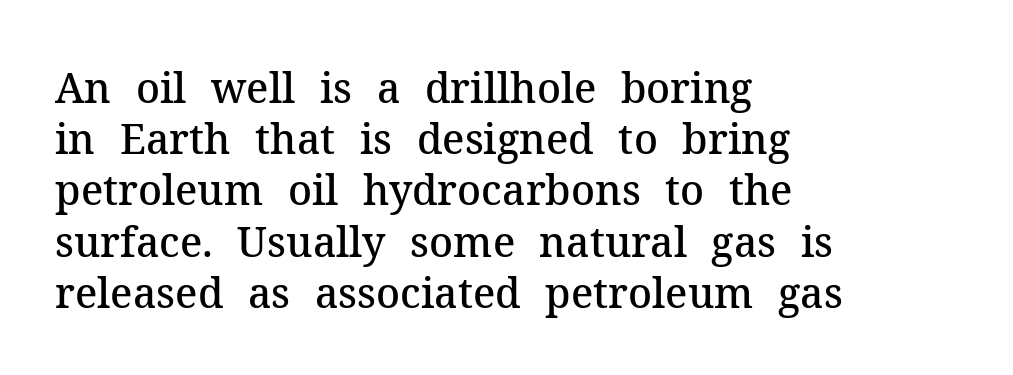
Font category for this specimen: serif. The text block is weighted toward the left margin, trailing off unevenly rightward. A somewhat darkened texture: the type is semibold rather than bold. Baseline-to-baseline distance is the conventional proportion of letter height.
